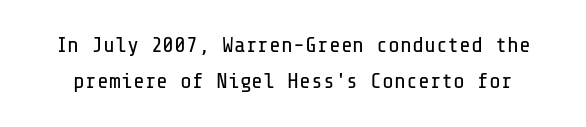
Q: Is the text bold? A: No.
Q: Is the text italic (slanted)? A: No, it is upright.
Q: Is the text underlined? A: No.
Q: Is the spacing between letters normal or unusually wide? A: Normal.
Q: Is the spacing between lines tight, normal or loose? A: Normal.
